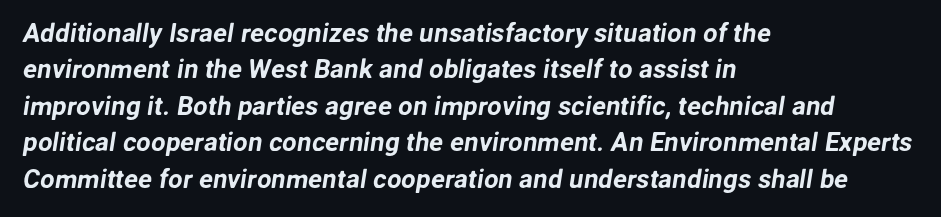
The image shows 26 px text type; set left-aligned, normal line spacing (1.4x), normal letter spacing, not underlined.
